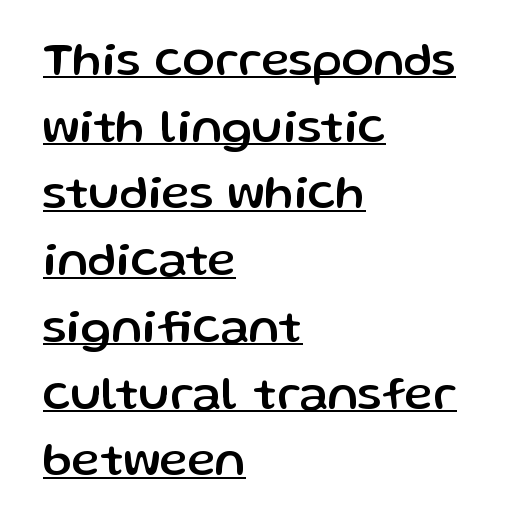
Which margin do the lines hug? The left one — the right edge is uneven. To sum up the face: it is a sans, with no serifs. You can tell it's not italic because the verticals are truly vertical. In terms of leading, this rendering sits right in the middle. The type is set solid horizontally, with unmodified tracking. These lines are rendered in a variable-pitch font.
